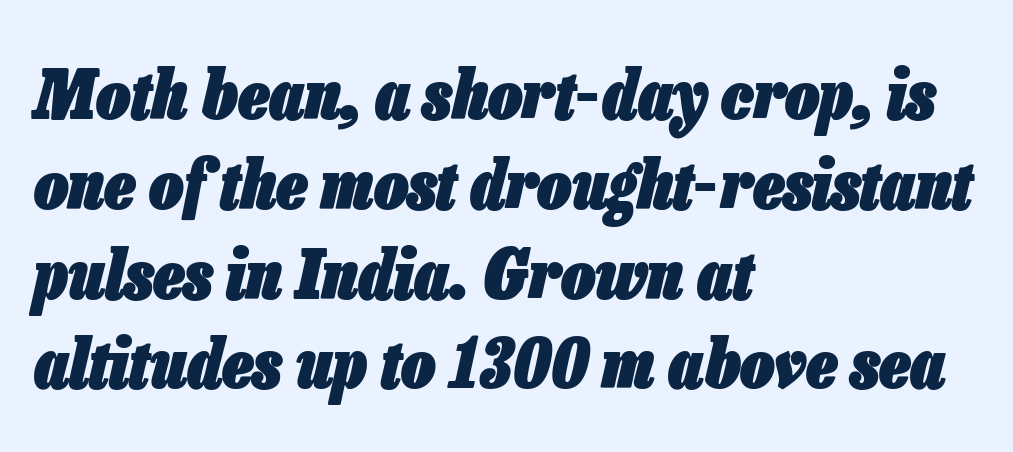
Q: Is the text bold? A: Yes.
Q: Is the text italic (slanted)? A: Yes, it leans right by about 13 degrees.
Q: Is the text underlined? A: No.
Q: How is the paragraph aligned? A: Left-aligned.
Q: Is the spacing between letters normal or unusually wide? A: Normal.
Q: Is the spacing between lines tight, normal or loose? A: Normal.
Q: Width (condensed, normal, or wide)? A: Condensed.
Q: Stroke contrast? A: Low.
Q: x-height? A: Medium.
Q: Monospaced? A: No.
